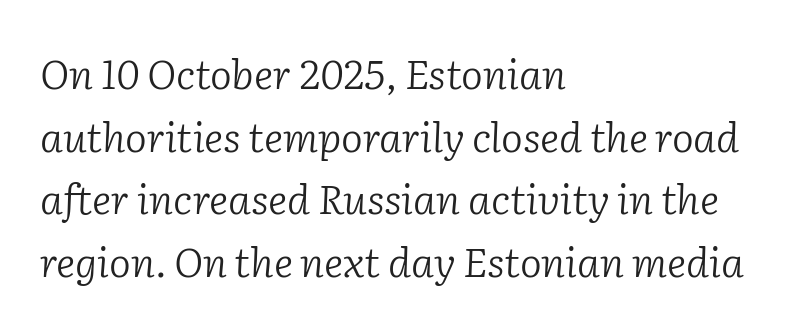
Q: Is the text bold? A: No.
Q: Is the text italic (slanted)? A: Yes, it leans right by about 2 degrees.
Q: Is the typeface a serif or a sans-serif typeface? A: Serif.
Q: Is the text underlined? A: No.
Q: How is the paragraph aligned? A: Left-aligned.
Q: Is the spacing between letters normal or unusually wide? A: Normal.
Q: Is the spacing between lines tight, normal or loose? A: Normal.
Q: Width (condensed, normal, or wide)? A: Normal.
Q: Stroke contrast? A: Low.
Q: x-height? A: Medium.
Q: Monospaced? A: No.
